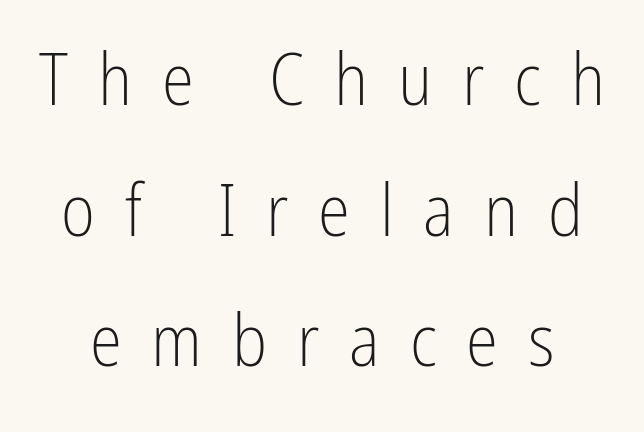
Tracking value appears strongly positive — letters spread wide. Does the lettering tilt? It doesn't — this is upright. You could not count columns in this text — the font is proportionally spaced. No chunkiness to these letters — they're not bold. Observe the absence of serifs on each vertical stroke in this sample.
